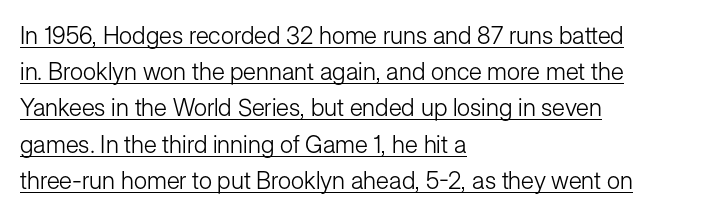
Q: Is the text bold? A: No.
Q: Is the text italic (slanted)? A: No, it is upright.
Q: Is the text underlined? A: Yes.
Q: How is the paragraph aligned? A: Left-aligned.
Q: Is the spacing between letters normal or unusually wide? A: Normal.
Q: Is the spacing between lines tight, normal or loose? A: Normal.
